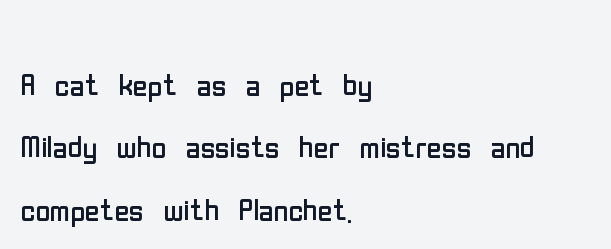
The image shows 40 px regular-weight, condensed sans-serif type, upright; set left-aligned, normal line spacing (1.56x), normal letter spacing, not underlined; low stroke contrast and a medium x-height.
